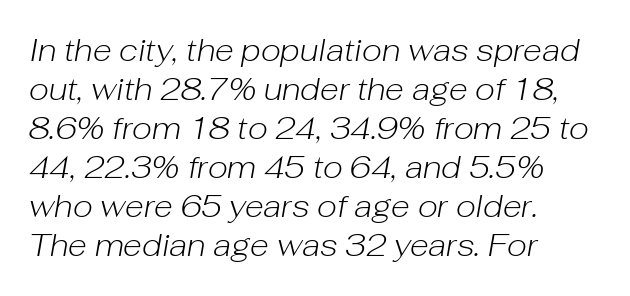
The ragged edge is on the right, which tells us the setting is flush left. Proportional: the letters do not fall into vertical columns. Italic? Definitely — the glyphs are oblique. Caption: standard tracking, unaltered.
